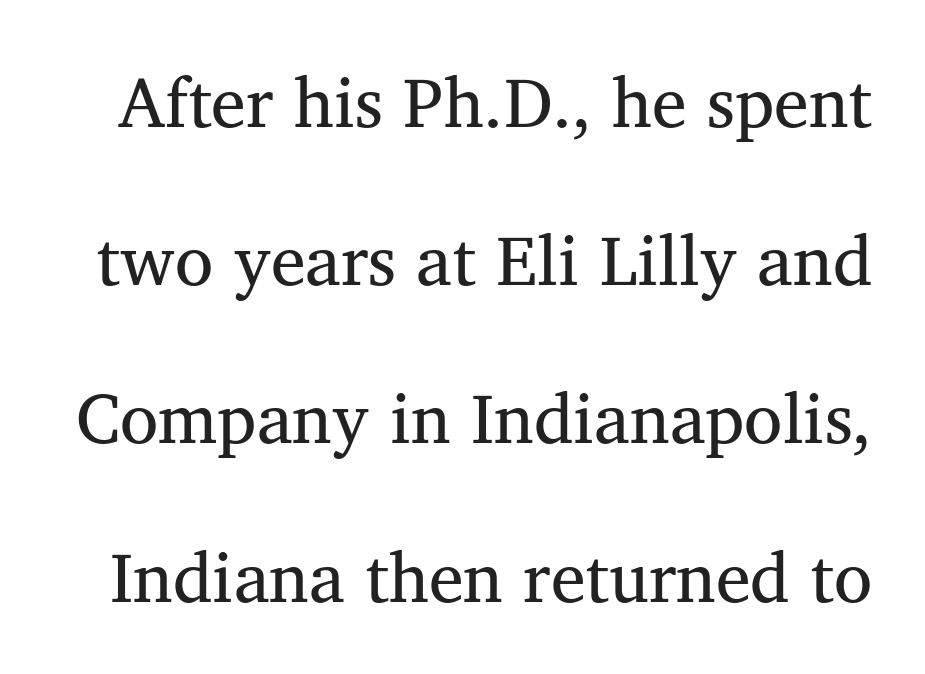
These lines are rendered in a variable-pitch font. Compared with a typical body face, this is equally light or lighter still. I'd call this a serif setting — the letters wear small feet. A bare baseline throughout the passage. Horizontal bands of white between lines are thick stripes. Posture: vertical.
